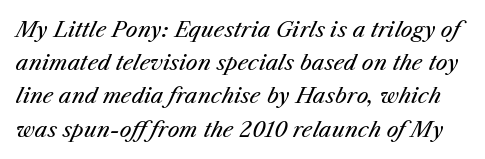
Q: Is the text bold? A: No.
Q: Is the text italic (slanted)? A: Yes, it leans right by about 25 degrees.
Q: Is the text underlined? A: No.
Q: Is the spacing between letters normal or unusually wide? A: Normal.
Q: Is the spacing between lines tight, normal or loose? A: Normal.
